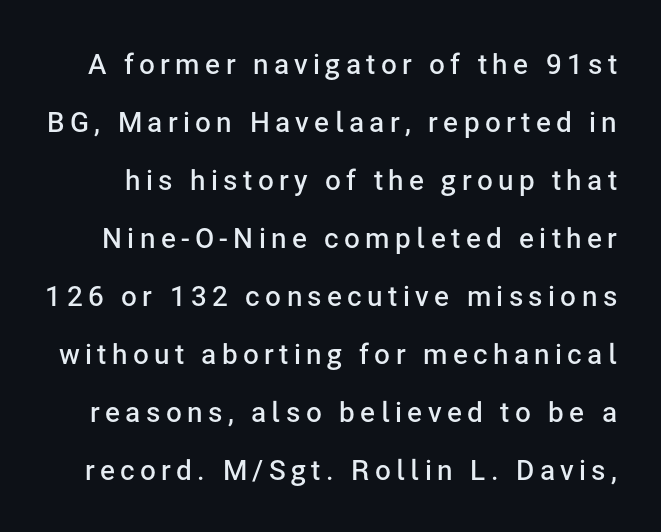
{"serif": "no", "italic": "no", "bold": "semi", "weight": "semibold", "width": "normal", "stroke_contrast": "low", "x_height": "medium", "monospaced": "no", "underline": "no", "line_spacing": "loose", "line_spacing_ratio": 2.07, "glyph_px": 28}
